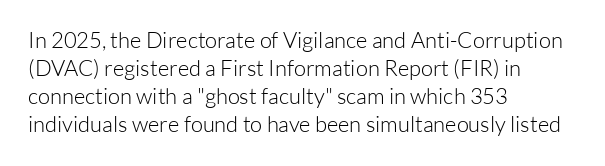
Normally led — the rows are evenly, conventionally spaced. Underlining? Definitely not there. The axis of the letterforms is exactly vertical. The passage is arranged the way most books set body copy — flush left. Default kerning and tracking; the words read as compact shapes.
